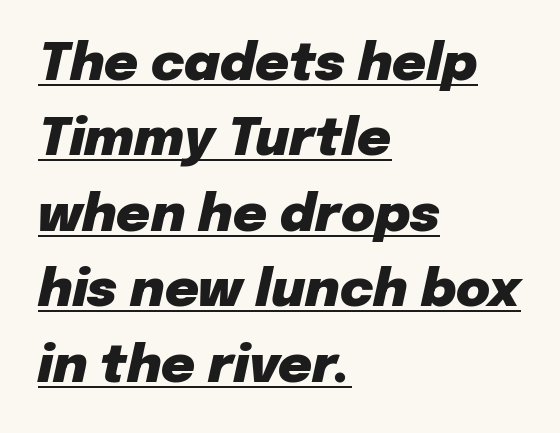
{"italic": "yes", "lean": "right", "slant_degrees": 12, "bold": "yes", "weight": "heavy", "width": "normal", "stroke_contrast": "low", "x_height": "medium", "monospaced": "no", "underline": "yes", "align": "left", "line_spacing": "normal", "line_spacing_ratio": 1.45, "letter_spacing": "normal", "letter_spacing_em": 0.0, "glyph_px": 52}
